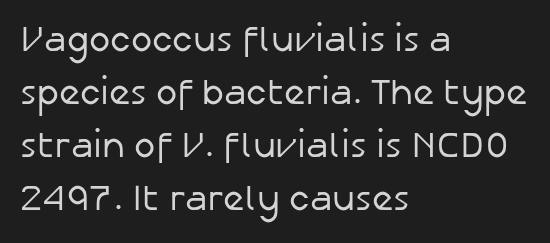
The type sits square on the baseline with zero lean. Casual observation: everything's shoved over to the left. No chunkiness to these letters — they're not bold. This rendering features lettering with no underline. Baseline-to-baseline distance is the conventional proportion of letter height. Default kerning and tracking; the words read as compact shapes.
